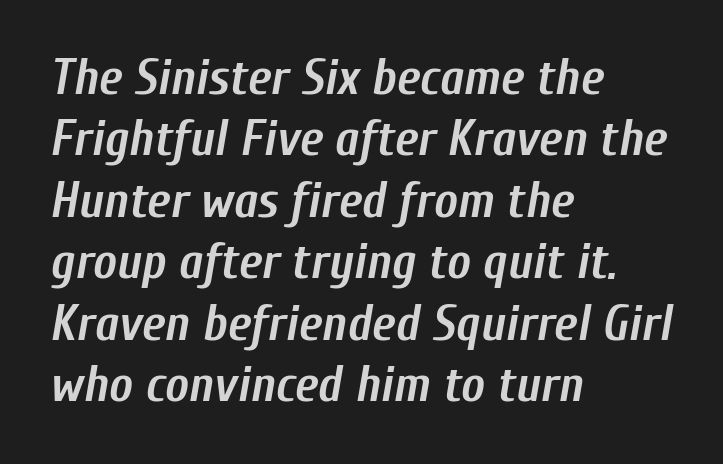
{"italic": "yes", "lean": "right", "slant_degrees": 10, "bold": "yes", "weight": "semibold", "width": "condensed", "stroke_contrast": "low", "x_height": "medium", "monospaced": "no", "underline": "no", "align": "left", "line_spacing_ratio": 1.23, "letter_spacing": "normal", "letter_spacing_em": 0.0, "glyph_px": 50}
